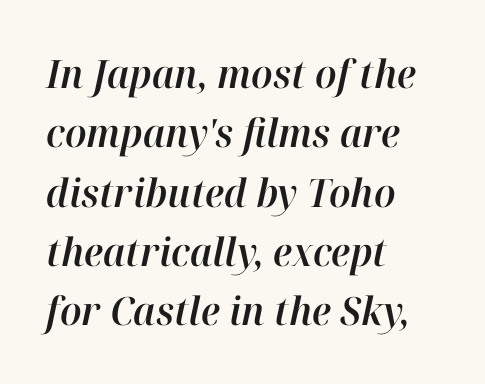
{"italic": "yes", "lean": "right", "slant_degrees": 12, "width": "normal", "stroke_contrast": "high", "x_height": "medium", "monospaced": "no", "underline": "no", "align": "left", "line_spacing": "normal", "line_spacing_ratio": 1.52, "letter_spacing": "normal", "letter_spacing_em": 0.0, "glyph_px": 39}
